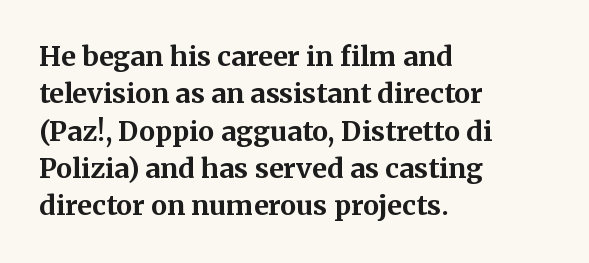
The image shows 27 px bold type, upright; set left-aligned, normal line spacing (1.38x), normal letter spacing, not underlined.
